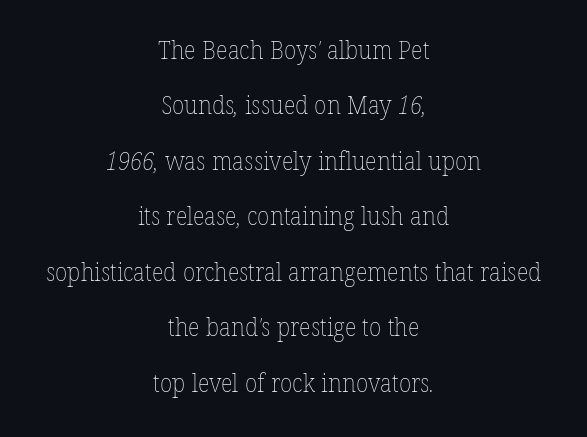
{"bold": "no", "underline": "no", "align": "center", "line_spacing": "loose", "line_spacing_ratio": 2.22, "letter_spacing": "normal", "letter_spacing_em": 0.0, "glyph_px": 25}
